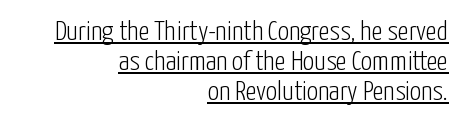
Q: Is the text bold? A: No.
Q: Is the text italic (slanted)? A: No, it is upright.
Q: Is the typeface a serif or a sans-serif typeface? A: Sans-serif.
Q: Is the text underlined? A: Yes.
Q: How is the paragraph aligned? A: Right-aligned.
Q: Is the spacing between letters normal or unusually wide? A: Normal.
Q: Is the spacing between lines tight, normal or loose? A: Tight.
Q: Width (condensed, normal, or wide)? A: Condensed.
Q: Stroke contrast? A: Low.
Q: x-height? A: Medium.
Q: Monospaced? A: No.
